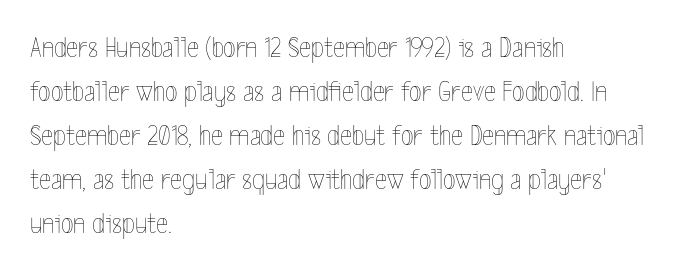
{"italic": "no", "bold": "no", "weight": "thin", "width": "condensed", "x_height": "medium", "monospaced": "no", "underline": "no", "align": "left", "line_spacing": "normal", "line_spacing_ratio": 1.52, "letter_spacing": "normal", "letter_spacing_em": 0.0, "glyph_px": 29}
